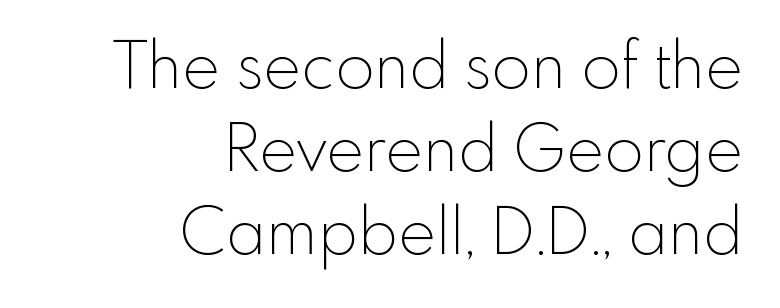
{"serif": "no", "italic": "no", "bold": "no", "weight": "thin", "width": "normal", "x_height": "small", "monospaced": "no", "underline": "no", "align": "right", "line_spacing": "normal", "line_spacing_ratio": 1.3, "letter_spacing": "normal", "letter_spacing_em": 0.0, "glyph_px": 64}
